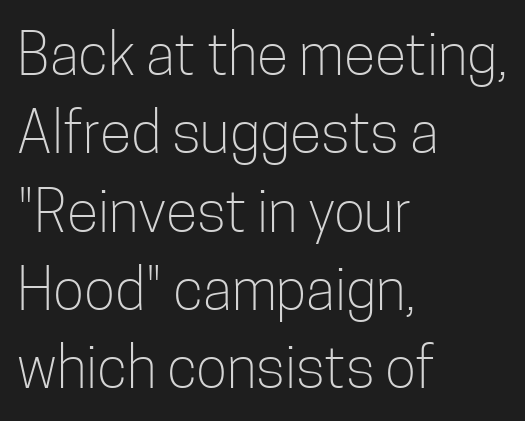
{"serif": "no", "italic": "no", "bold": "no", "weight": "light", "width": "condensed", "stroke_contrast": "low", "x_height": "medium", "monospaced": "no", "underline": "no", "align": "left", "line_spacing": "normal", "line_spacing_ratio": 1.35, "letter_spacing": "normal", "letter_spacing_em": 0.0, "glyph_px": 58}
